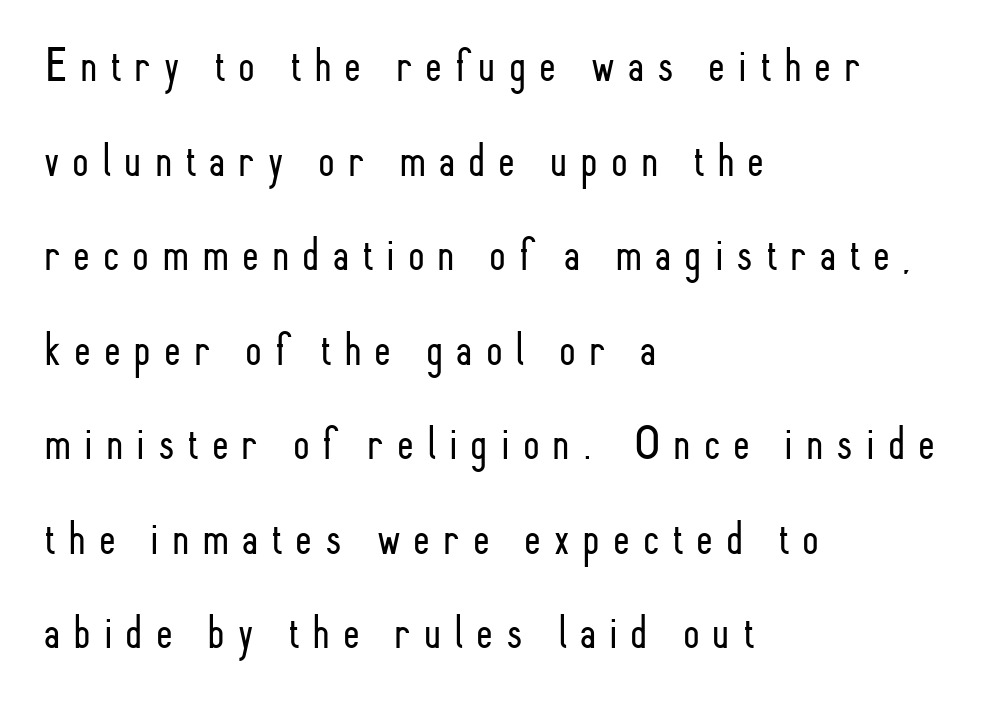
The typesetting does not lean heavy: it is not bold. Loose tracking; the words dissolve into strings of separated letters. The characters display no serif detailing; their extremities are plain. The rendering uses a large line-height, opening up the rows. Rendered with straight, roman letterforms. Think of a printed novel: that variable character pitch is what you see here.
